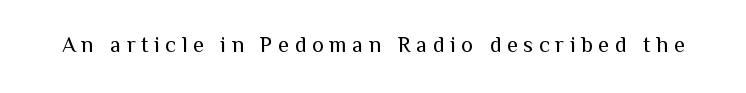
Tracking value appears strongly positive — letters spread wide. Ink coverage per letter is moderate at most. The lettering holds an erect, upright posture throughout. The space directly below the letters is spotless.
